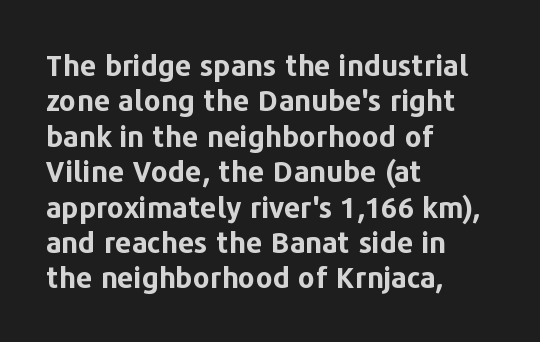
{"serif": "no", "italic": "no", "bold": "yes", "weight": "bold", "width": "normal", "stroke_contrast": "low", "x_height": "medium", "monospaced": "no", "underline": "no", "align": "left", "line_spacing_ratio": 1.22, "letter_spacing": "normal", "letter_spacing_em": 0.0, "glyph_px": 29}
